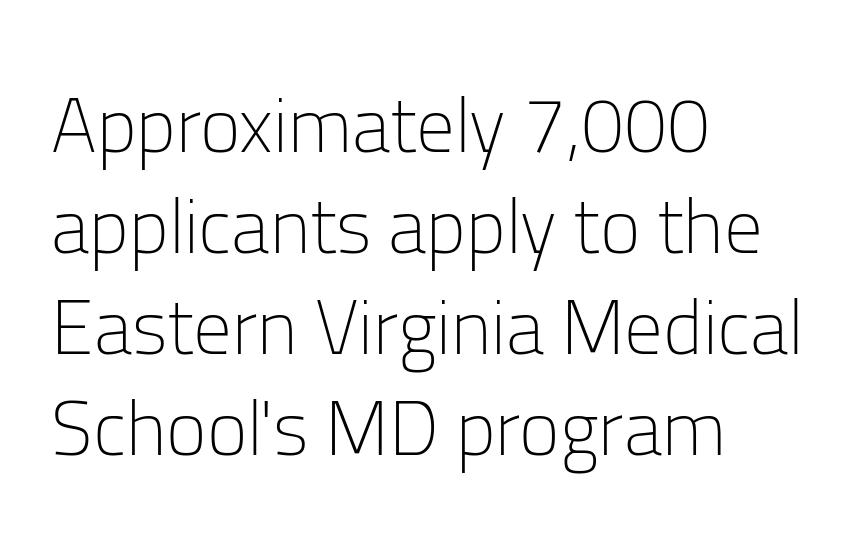
Whoever set this chose a conventional vertical rhythm. Which margin do the lines hug? The left one — the right edge is uneven. These lines were composed using upright roman letters. Just letters on the line, the space beneath them empty.
